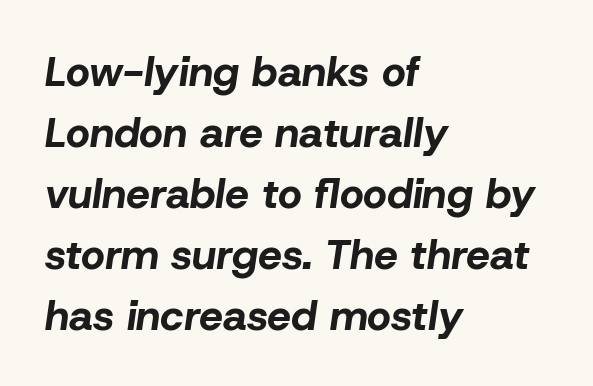
{"italic": "yes", "lean": "right", "slant_degrees": 8, "bold": "yes", "weight": "bold", "width": "normal", "stroke_contrast": "low", "x_height": "medium", "monospaced": "no", "underline": "no", "align": "left", "line_spacing": "normal", "line_spacing_ratio": 1.45, "letter_spacing": "normal", "letter_spacing_em": 0.0, "glyph_px": 42}
